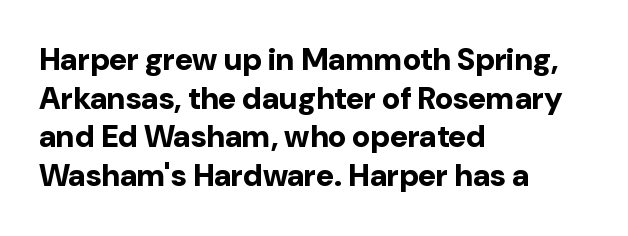
{"serif": "no", "italic": "no", "bold": "yes", "weight": "bold", "width": "normal", "stroke_contrast": "low", "x_height": "medium", "monospaced": "no", "underline": "no", "align": "left", "line_spacing": "normal", "line_spacing_ratio": 1.25, "letter_spacing": "normal", "letter_spacing_em": 0.0, "glyph_px": 31}
